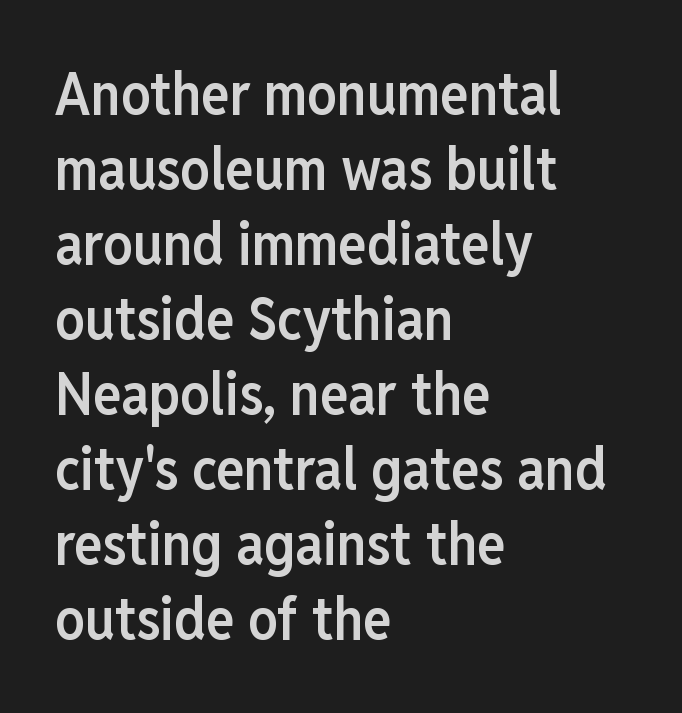
Q: Is the text bold? A: Semi-bold.
Q: Is the text italic (slanted)? A: No, it is upright.
Q: Is the typeface a serif or a sans-serif typeface? A: Sans-serif.
Q: Is the text underlined? A: No.
Q: How is the paragraph aligned? A: Left-aligned.
Q: Is the spacing between letters normal or unusually wide? A: Normal.
Q: Is the spacing between lines tight, normal or loose? A: Normal.
Q: Width (condensed, normal, or wide)? A: Condensed.
Q: Stroke contrast? A: Low.
Q: x-height? A: Medium.
Q: Monospaced? A: No.
